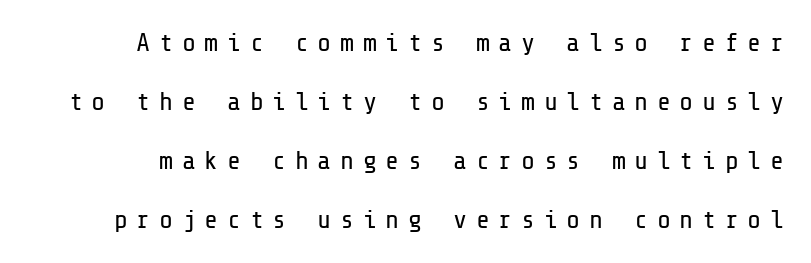
The rendering uses a large line-height, opening up the rows. These lines were composed using upright roman letters. This rendering features lettering with no underline. The cut favours lightness, reaching ordinary text weight at its darkest. The line texture is sparse and dotted thanks to wide tracking.
